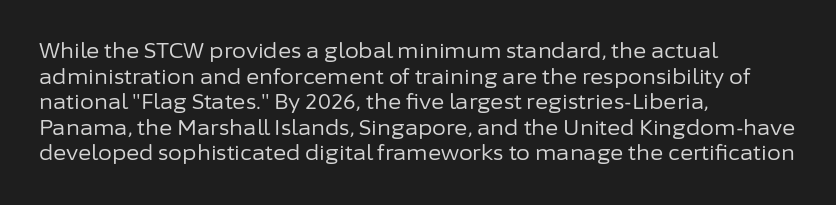
The weight would be labelled regular, book, light, or lighter still. Tall strokes in this sample are plumb rather than angled. These lines stack with their left ends in a neat column. Unmarked baselines from the first word to the last. Regular leading. A typesetter would call this zero additional tracking.
